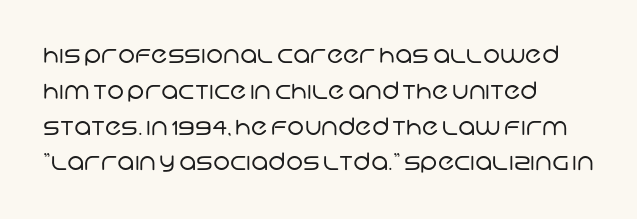
Q: Is the text bold? A: No.
Q: Is the text underlined? A: No.
Q: How is the paragraph aligned? A: Left-aligned.
Q: Is the spacing between letters normal or unusually wide? A: Normal.
Q: Is the spacing between lines tight, normal or loose? A: Normal.
